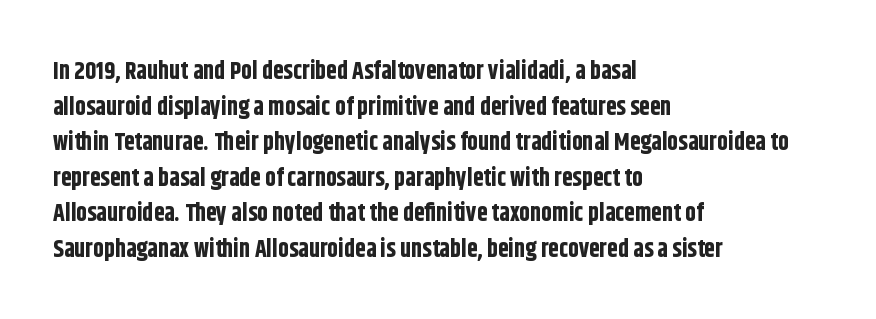
Q: Is the text bold? A: Yes.
Q: Is the text italic (slanted)? A: No, it is upright.
Q: Is the text underlined? A: No.
Q: How is the paragraph aligned? A: Left-aligned.
Q: Is the spacing between letters normal or unusually wide? A: Normal.
Q: Is the spacing between lines tight, normal or loose? A: Normal.
